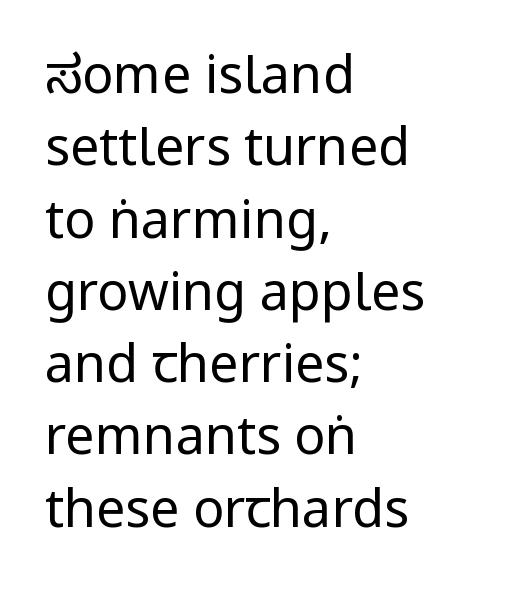
{"serif": "no", "italic": "no", "bold": "no", "weight": "regular", "width": "condensed", "stroke_contrast": "low", "x_height": "large", "monospaced": "no", "underline": "no", "align": "left", "line_spacing": "normal", "line_spacing_ratio": 1.39, "letter_spacing": "normal", "letter_spacing_em": 0.0, "glyph_px": 52}
